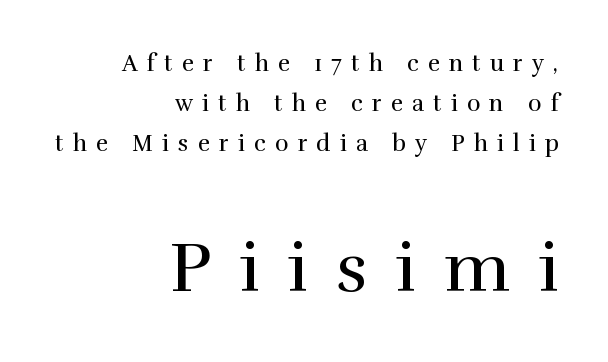
The image shows 70 px regular-weight serif type, upright; set right-aligned, line spacing 1.73x, unusually wide letter spacing (+0.4 em), not underlined; the second (bottom) block is 3.04x larger; a medium x-height.
